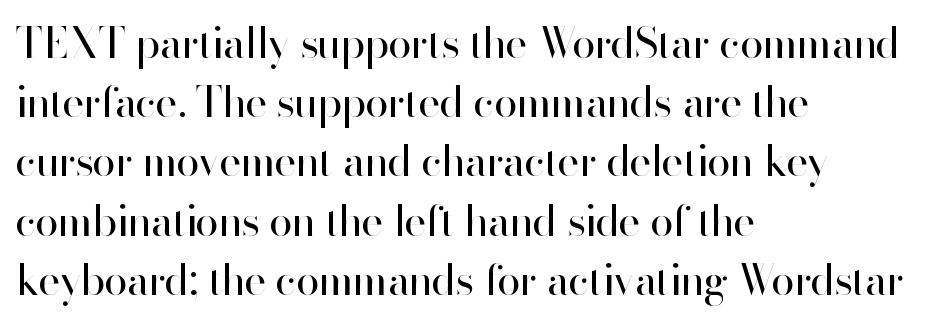
The rendering shows plain stroke endings on the letterforms — a sans-serif design. The letters advance in unequal steps, a hallmark of proportional type. Interline gaps are of average width in this sample. In terms of letterspacing, this is plain default setting. This rendering features lettering with no underline. The type sits square on the baseline with zero lean.
